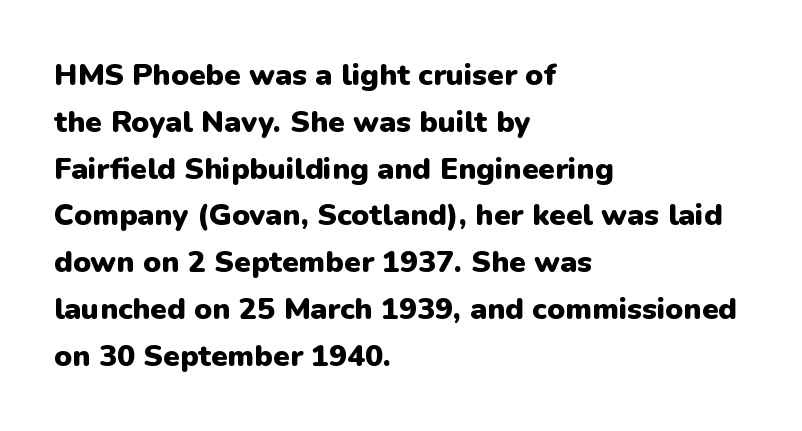
{"serif": "no", "italic": "no", "bold": "yes", "weight": "heavy", "width": "normal", "stroke_contrast": "low", "x_height": "medium", "monospaced": "no", "underline": "no", "align": "left", "line_spacing": "normal", "line_spacing_ratio": 1.56, "letter_spacing": "normal", "letter_spacing_em": 0.0, "glyph_px": 30}
